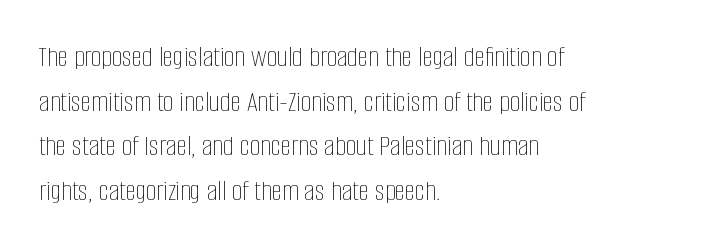
The image shows 30 px thin, condensed type, upright; set left-aligned, normal line spacing (1.49x), normal letter spacing, not underlined; low stroke contrast and a large x-height.
